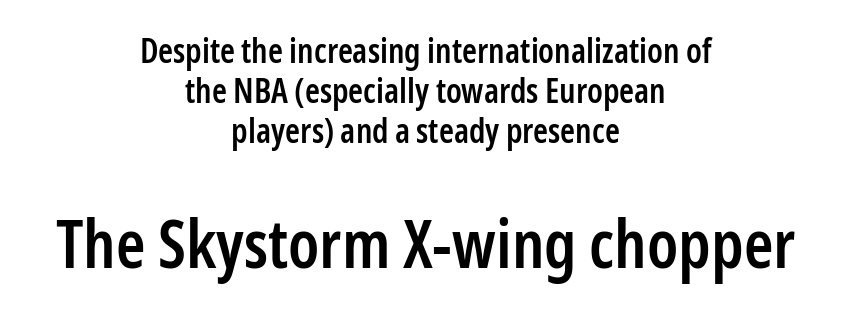
The image shows 67 px semibold, condensed sans-serif type, upright; set centered, line spacing 1.18x, normal letter spacing, not underlined; the second (bottom) block is 1.97x larger; low stroke contrast and a medium x-height.
